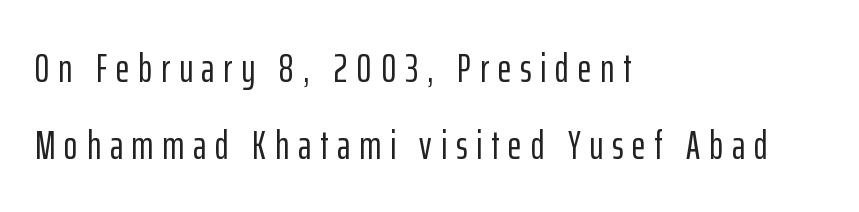
The area under the type is left untouched. The letters advance in unequal steps, a hallmark of proportional type. If you drew a ruler down the left edge, every line would touch it. A typesetter would call this heavily tracked-out type. Ascenders rise straight up at ninety degrees.
